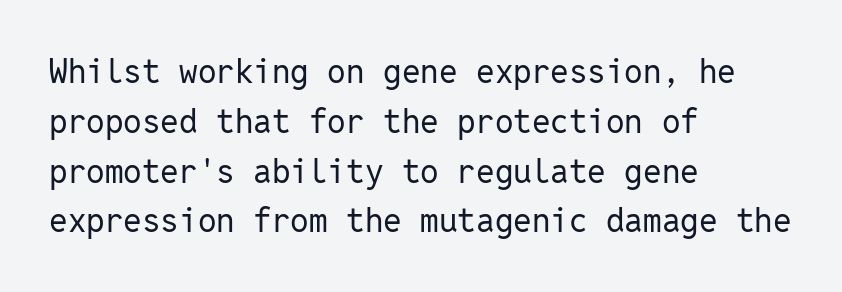
The image shows 33 px regular-weight sans-serif type, upright, monospaced; set left-aligned, normal line spacing (1.51x), normal letter spacing, not underlined; low stroke contrast and a medium x-height.
